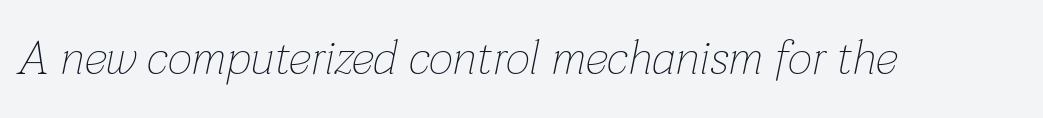
{"italic": "yes", "lean": "right", "slant_degrees": 12, "bold": "no", "weight": "thin", "width": "normal", "stroke_contrast": "low", "x_height": "medium", "monospaced": "no", "underline": "no", "letter_spacing": "normal", "letter_spacing_em": 0.0, "glyph_px": 47}
